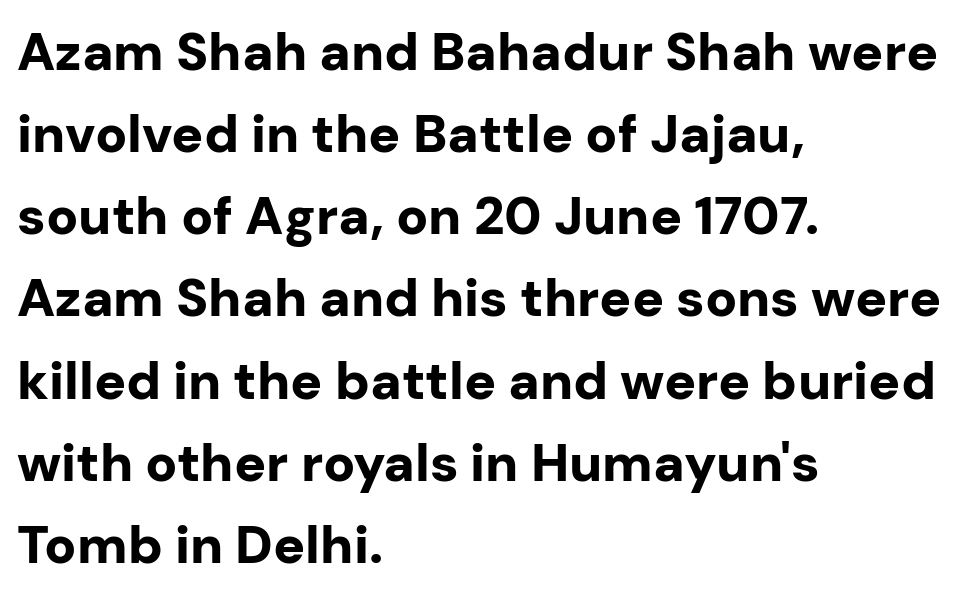
The image shows 53 px bold sans-serif type, upright; set left-aligned, normal line spacing (1.55x), normal letter spacing, not underlined; low stroke contrast and a medium x-height.
